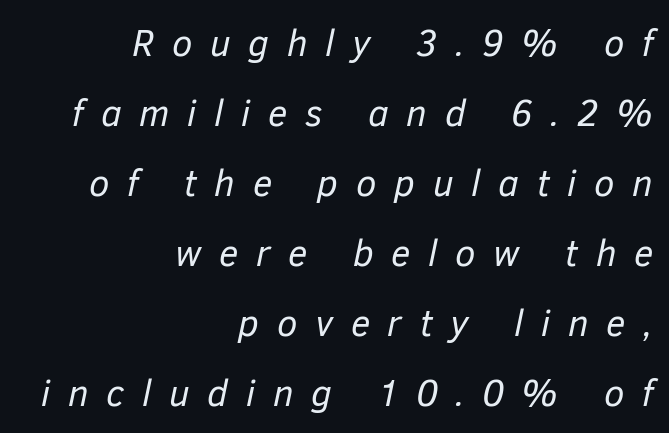
The image shows 37 px regular-weight type, italic (leaning right); set right-aligned, line spacing 1.89x, unusually wide letter spacing (+0.48 em), not underlined; low stroke contrast and a medium x-height.
